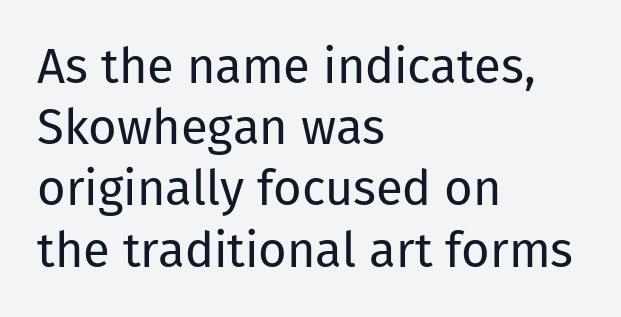
Q: Is the text bold? A: No.
Q: Is the text italic (slanted)? A: No, it is upright.
Q: Is the typeface a serif or a sans-serif typeface? A: Sans-serif.
Q: Is the text underlined? A: No.
Q: How is the paragraph aligned? A: Left-aligned.
Q: Is the spacing between letters normal or unusually wide? A: Normal.
Q: Is the spacing between lines tight, normal or loose? A: Normal.
Q: Width (condensed, normal, or wide)? A: Normal.
Q: Stroke contrast? A: Low.
Q: x-height? A: Medium.
Q: Monospaced? A: No.
